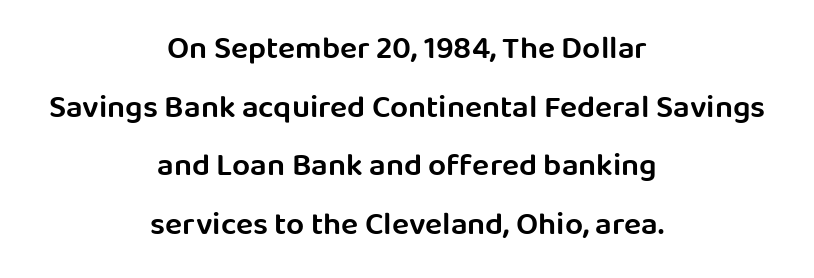
The image shows 32 px semibold sans-serif type, upright; set centered, line spacing 1.83x, normal letter spacing, not underlined; low stroke contrast and a large x-height.
